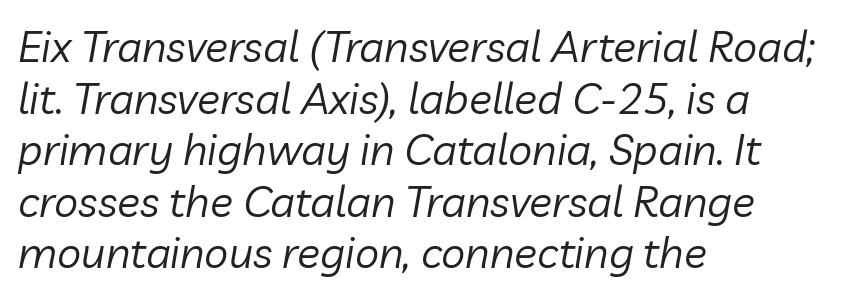
The image shows 43 px regular-weight type, italic (leaning right); set left-aligned, line spacing 1.2x, normal letter spacing, not underlined; low stroke contrast and a medium x-height.
